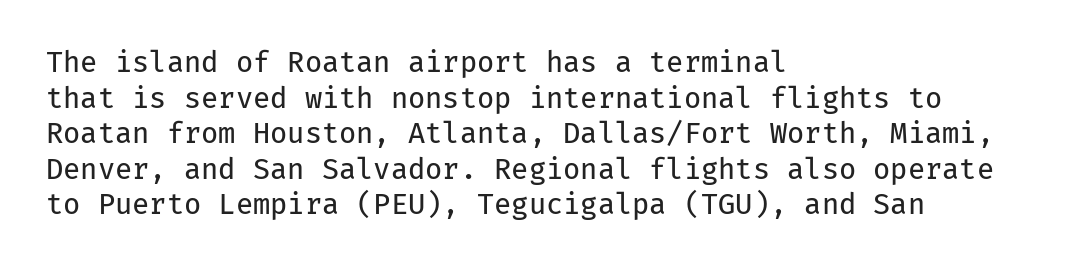
Q: Is the text bold? A: No.
Q: Is the text italic (slanted)? A: No, it is upright.
Q: Is the typeface a serif or a sans-serif typeface? A: Sans-serif.
Q: Is the text underlined? A: No.
Q: How is the paragraph aligned? A: Left-aligned.
Q: Is the spacing between letters normal or unusually wide? A: Normal.
Q: Is the spacing between lines tight, normal or loose? A: Normal.
Q: Width (condensed, normal, or wide)? A: Normal.
Q: Stroke contrast? A: Low.
Q: x-height? A: Medium.
Q: Monospaced? A: Yes.
